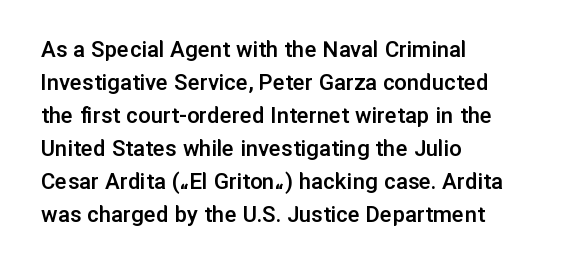
Is the letter spacing exaggerated? No — it looks like the ordinary default. The text block is weighted toward the left margin, trailing off unevenly rightward. Anything drawn beneath the words? Only blank space. The passage shown stacks its lines at a standard gap.
